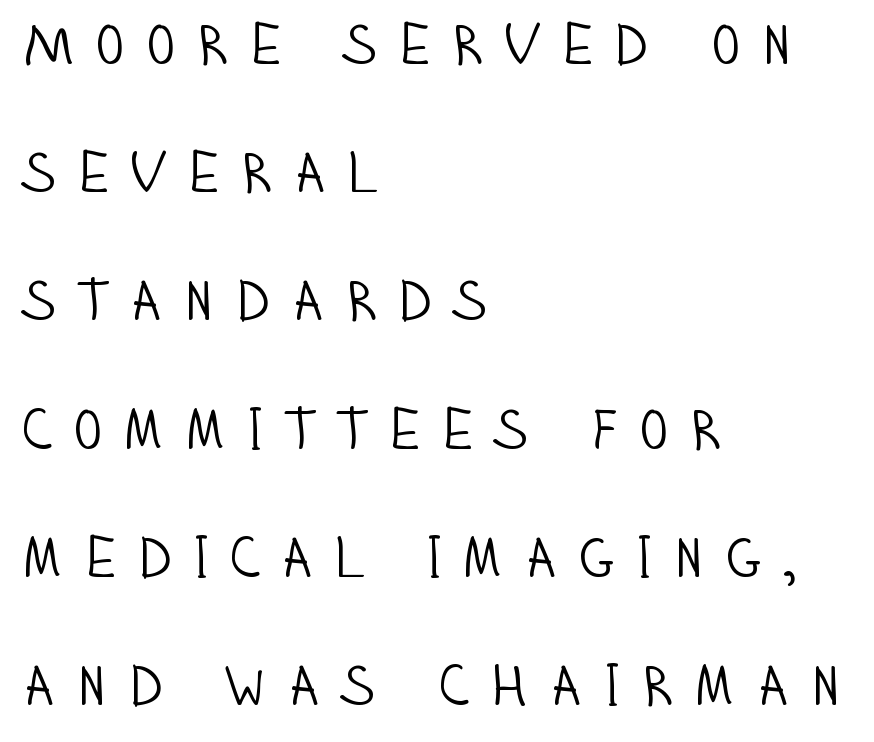
{"serif": "no", "italic": "no", "bold": "no", "weight": "light", "width": "condensed", "stroke_contrast": "low", "x_height": "large", "monospaced": "no", "underline": "no", "align": "left", "line_spacing": "loose", "line_spacing_ratio": 2.25, "letter_spacing": "wide", "letter_spacing_em": 0.32, "glyph_px": 57}
